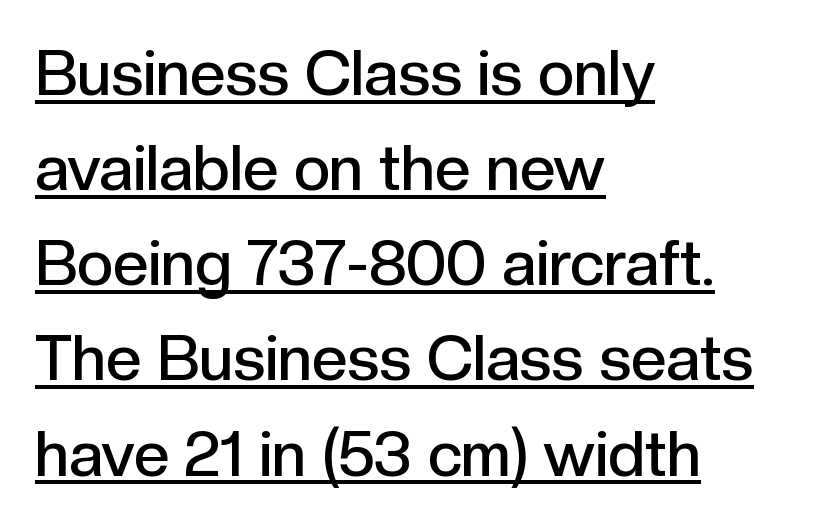
Q: Is the text bold? A: Semi-bold.
Q: Is the text italic (slanted)? A: No, it is upright.
Q: Is the typeface a serif or a sans-serif typeface? A: Sans-serif.
Q: Is the text underlined? A: Yes.
Q: How is the paragraph aligned? A: Left-aligned.
Q: Is the spacing between letters normal or unusually wide? A: Normal.
Q: Is the spacing between lines tight, normal or loose? A: Normal.
Q: Width (condensed, normal, or wide)? A: Normal.
Q: x-height? A: Medium.
Q: Monospaced? A: No.
